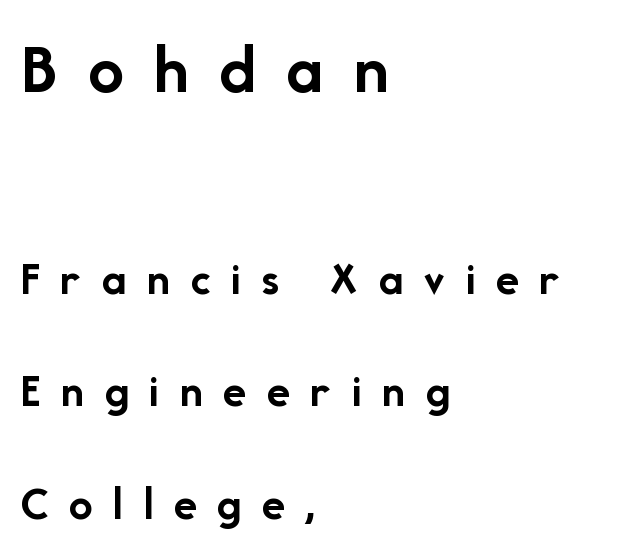
Q: Is the text bold? A: Yes.
Q: Is the text italic (slanted)? A: No, it is upright.
Q: Is the typeface a serif or a sans-serif typeface? A: Sans-serif.
Q: Is the text underlined? A: No.
Q: How is the paragraph aligned? A: Left-aligned.
Q: Is the spacing between letters normal or unusually wide? A: Unusually wide.
Q: Is the spacing between lines tight, normal or loose? A: Loose.
Q: Which block of text is set in a larger size, the first (top) or the second (bottom)? A: The first (top) one.
Q: Width (condensed, normal, or wide)? A: Normal.
Q: Stroke contrast? A: Low.
Q: x-height? A: Medium.
Q: Monospaced? A: No.
